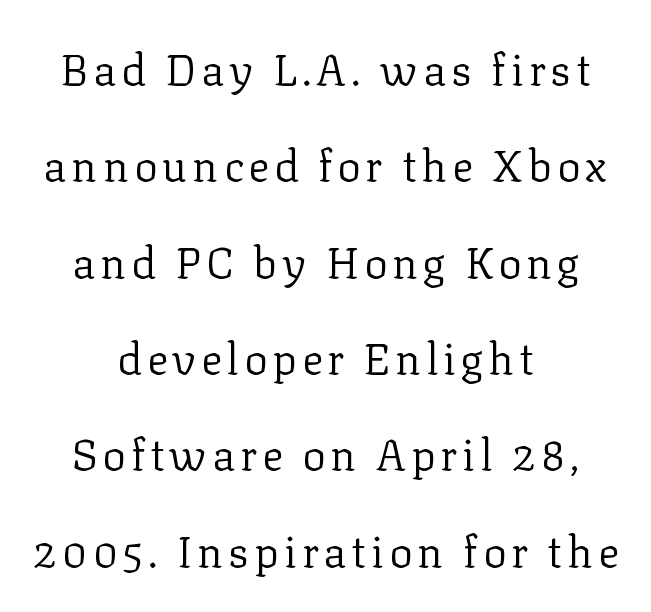
Q: Is the text bold? A: No.
Q: Is the text italic (slanted)? A: No, it is upright.
Q: Is the typeface a serif or a sans-serif typeface? A: Serif.
Q: Is the text underlined? A: No.
Q: How is the paragraph aligned? A: Centered.
Q: Is the spacing between lines tight, normal or loose? A: Loose.
Q: Width (condensed, normal, or wide)? A: Normal.
Q: Stroke contrast? A: Low.
Q: x-height? A: Medium.
Q: Monospaced? A: No.
